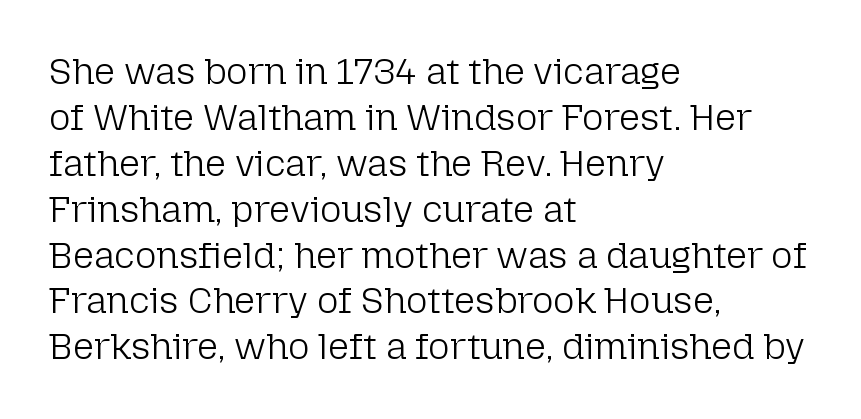
Q: Is the text bold? A: No.
Q: Is the text italic (slanted)? A: No, it is upright.
Q: Is the typeface a serif or a sans-serif typeface? A: Sans-serif.
Q: Is the text underlined? A: No.
Q: How is the paragraph aligned? A: Left-aligned.
Q: Is the spacing between letters normal or unusually wide? A: Normal.
Q: Width (condensed, normal, or wide)? A: Normal.
Q: Stroke contrast? A: Low.
Q: x-height? A: Medium.
Q: Monospaced? A: No.
